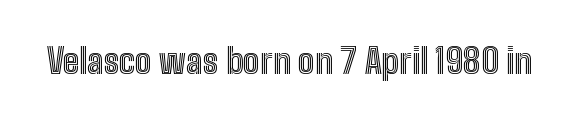
The image shows 35 px condensed type, upright; set normal letter spacing, not underlined; a medium x-height.
